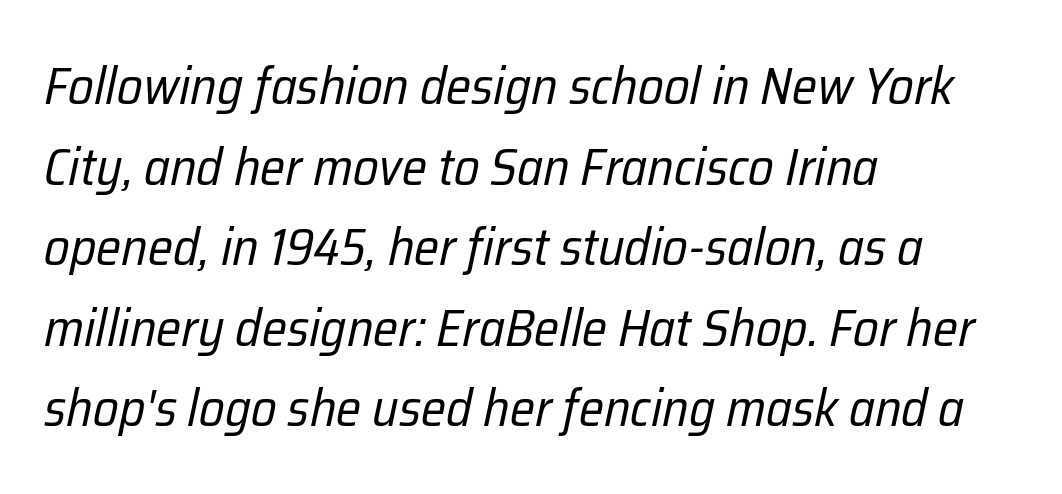
The image shows 52 px regular-weight, condensed type, italic (leaning right); set left-aligned, normal line spacing (1.55x), normal letter spacing, not underlined; low stroke contrast and a medium x-height.
